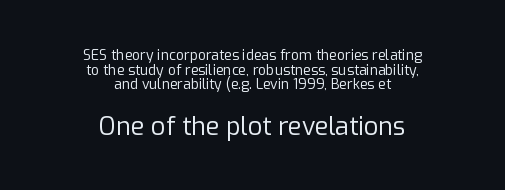
Q: Is the text bold? A: No.
Q: Is the text italic (slanted)? A: No, it is upright.
Q: Is the text underlined? A: No.
Q: How is the paragraph aligned? A: Centered.
Q: Is the spacing between letters normal or unusually wide? A: Normal.
Q: Is the spacing between lines tight, normal or loose? A: Tight.
Q: Which block of text is set in a larger size, the first (top) or the second (bottom)? A: The second (bottom) one.
